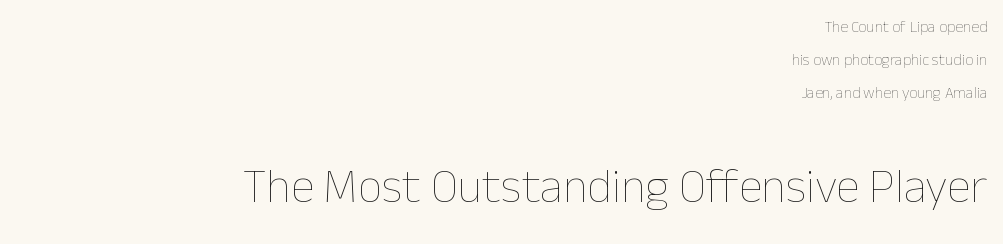
The image shows 48 px thin type, upright; set right-aligned, loose line spacing (2.07x), normal letter spacing, not underlined; the second (bottom) block is 3.0x larger; low stroke contrast and a medium x-height.
